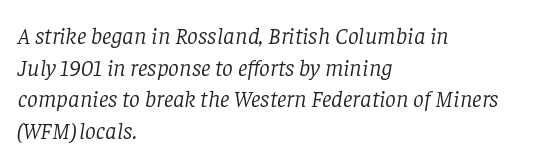
Q: Is the text bold? A: No.
Q: Is the text italic (slanted)? A: Yes, it leans right by about 8 degrees.
Q: Is the text underlined? A: No.
Q: How is the paragraph aligned? A: Left-aligned.
Q: Is the spacing between letters normal or unusually wide? A: Normal.
Q: Is the spacing between lines tight, normal or loose? A: Normal.
